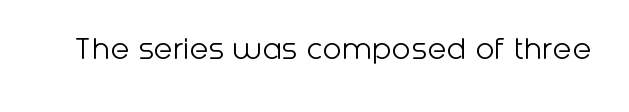
A typesetter would label this face a sans. A roman cut, with each character standing at attention. Type without underlining. Proportional: the letters do not fall into vertical columns. The characters are drawn with everyday or finer stroke widths.
